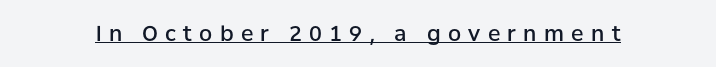
Is there an underline? Yes — a line sits under the letters. Caption: semibold face, moderately heavy strokes. This is roman type, the default non-slanted kind. Here the glyphs are tracked loosely, breaking word shapes into spaced letters.
